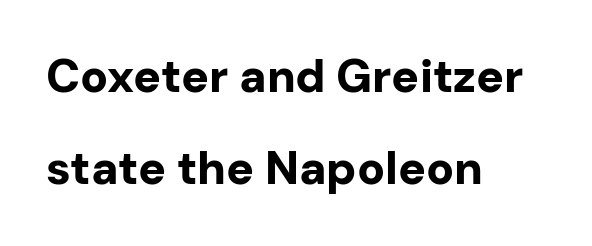
Q: Is the text bold? A: Yes.
Q: Is the text italic (slanted)? A: No, it is upright.
Q: Is the typeface a serif or a sans-serif typeface? A: Sans-serif.
Q: Is the text underlined? A: No.
Q: How is the paragraph aligned? A: Left-aligned.
Q: Is the spacing between letters normal or unusually wide? A: Normal.
Q: Is the spacing between lines tight, normal or loose? A: Loose.
Q: Width (condensed, normal, or wide)? A: Normal.
Q: Stroke contrast? A: Low.
Q: x-height? A: Medium.
Q: Monospaced? A: No.
